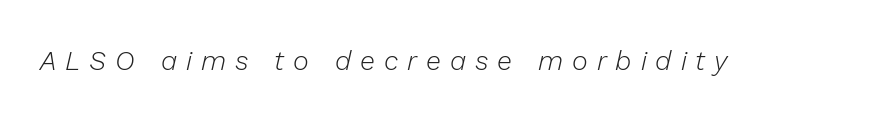
Lines of text with bare space underneath. Inter-character spacing is expanded well beyond the font's built-in metrics. These glyphs show unthickened strokes, regular width or finer. This is oblique type, the kind used for emphasis or titles.
